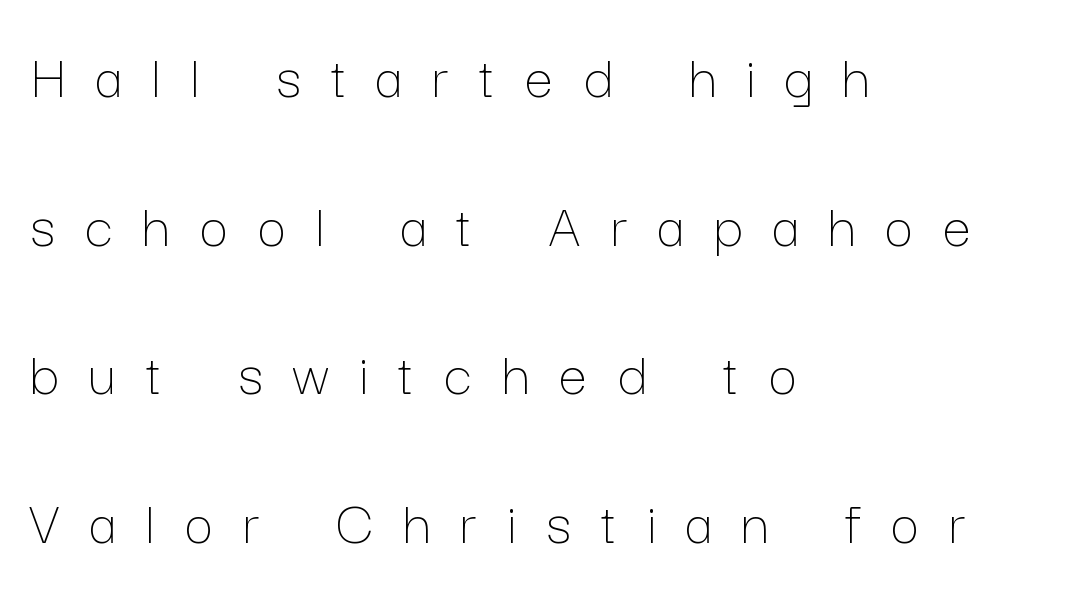
{"italic": "no", "bold": "no", "weight": "thin", "width": "normal", "stroke_contrast": "low", "x_height": "medium", "monospaced": "no", "underline": "no", "align": "left", "line_spacing": "loose", "line_spacing_ratio": 2.36, "letter_spacing": "wide", "letter_spacing_em": 0.48, "glyph_px": 63}
